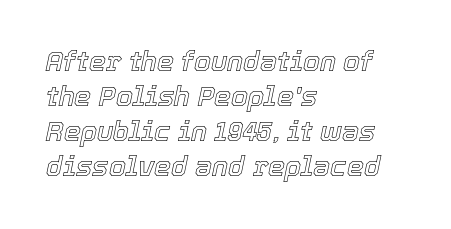
Q: Is the text italic (slanted)? A: Yes, it leans right by about 12 degrees.
Q: Is the text underlined? A: No.
Q: How is the paragraph aligned? A: Left-aligned.
Q: Is the spacing between letters normal or unusually wide? A: Normal.
Q: Is the spacing between lines tight, normal or loose? A: Normal.
